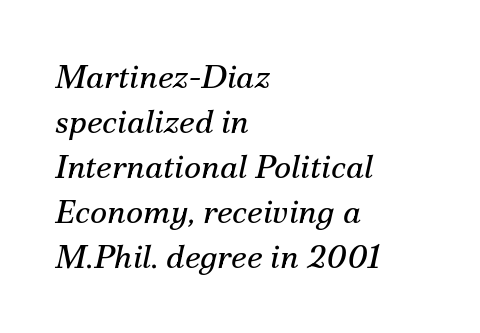
Q: Is the text bold? A: No.
Q: Is the text italic (slanted)? A: Yes, it leans right by about 12 degrees.
Q: Is the typeface a serif or a sans-serif typeface? A: Serif.
Q: Is the text underlined? A: No.
Q: How is the paragraph aligned? A: Left-aligned.
Q: Is the spacing between letters normal or unusually wide? A: Normal.
Q: Is the spacing between lines tight, normal or loose? A: Normal.
Q: Width (condensed, normal, or wide)? A: Normal.
Q: Stroke contrast? A: Medium.
Q: x-height? A: Small.
Q: Monospaced? A: No.
